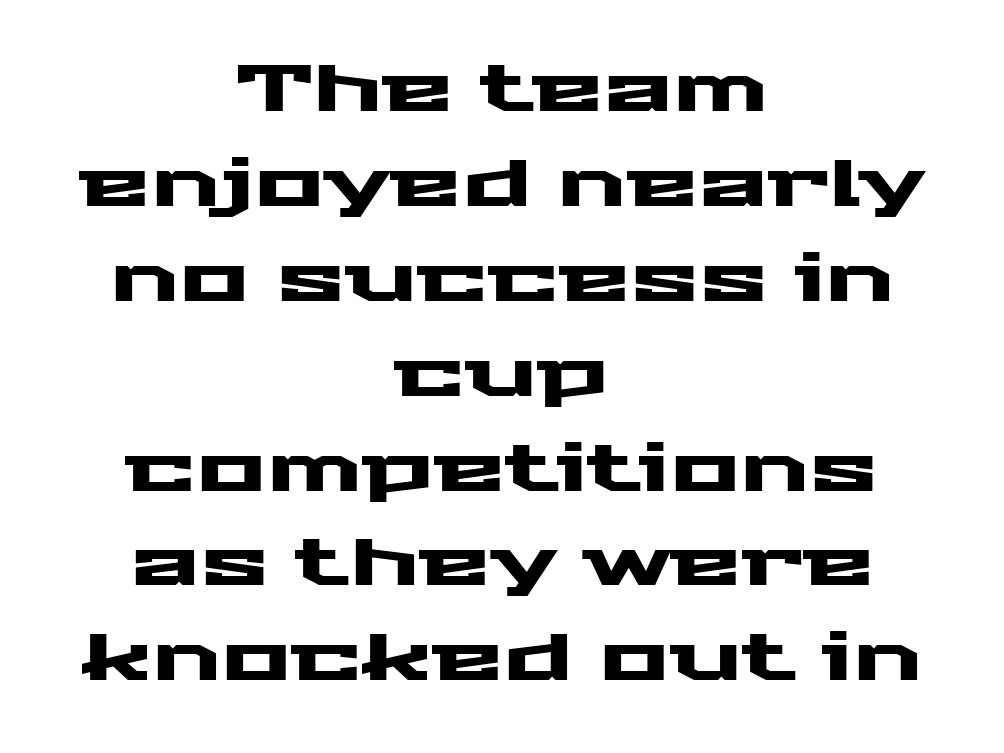
The image shows 65 px wide sans-serif type, upright; set centered, normal line spacing (1.46x), normal letter spacing, not underlined; medium stroke contrast and a medium x-height.
